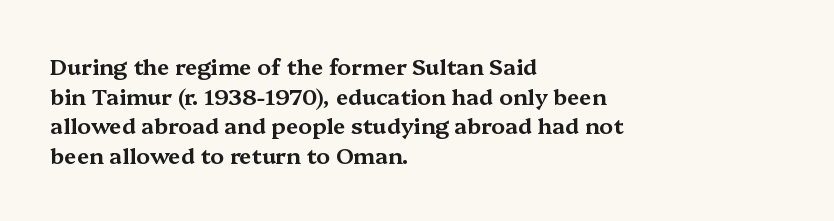
{"italic": "no", "underline": "no", "align": "left", "line_spacing": "normal", "line_spacing_ratio": 1.35, "letter_spacing": "normal", "letter_spacing_em": 0.0, "glyph_px": 22}
